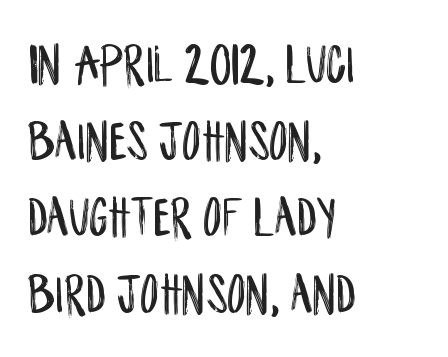
{"serif": "no", "italic": "no", "width": "condensed", "stroke_contrast": "low", "x_height": "large", "monospaced": "no", "underline": "no", "align": "left", "line_spacing": "normal", "line_spacing_ratio": 1.32, "letter_spacing": "normal", "letter_spacing_em": 0.0, "glyph_px": 58}
